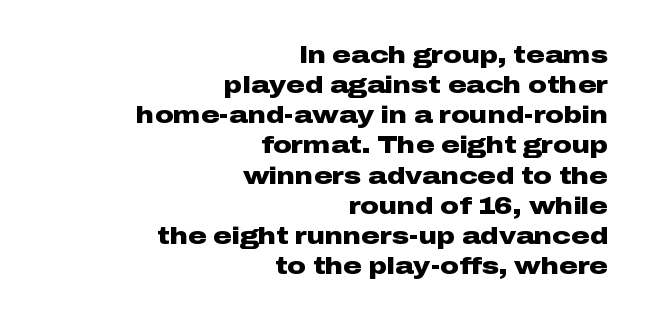
The type is set solid horizontally, with unmodified tracking. Notice how the stems are strictly vertical — no italics here. Each new line begins a customary step beneath the previous one. Decoration check: the copy has no underline. The face used here has the dense, thick strokes of a bold. Short and long lines alike share a common ending point at right.
